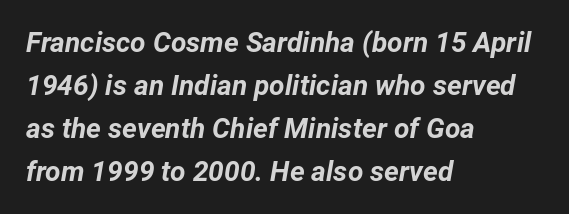
{"italic": "yes", "lean": "right", "slant_degrees": 12, "bold": "yes", "weight": "bold", "width": "normal", "stroke_contrast": "low", "x_height": "medium", "monospaced": "no", "underline": "no", "align": "left", "line_spacing": "normal", "line_spacing_ratio": 1.53, "letter_spacing": "normal", "letter_spacing_em": 0.0, "glyph_px": 28}
